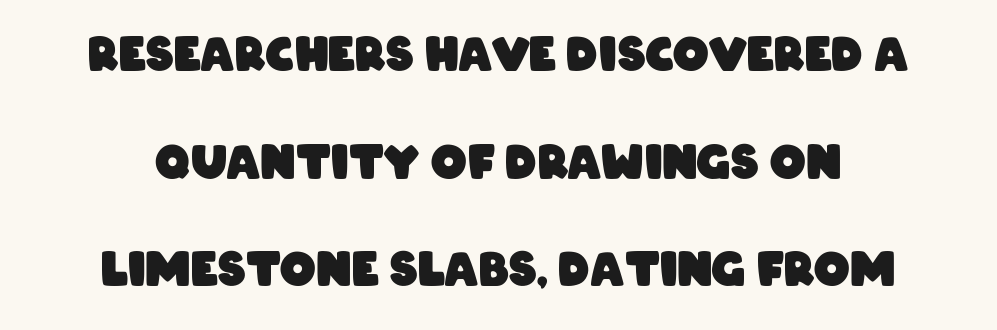
Q: Is the text bold? A: Yes.
Q: Is the typeface a serif or a sans-serif typeface? A: Sans-serif.
Q: Is the text underlined? A: No.
Q: Is the spacing between letters normal or unusually wide? A: Normal.
Q: Is the spacing between lines tight, normal or loose? A: Loose.
Q: Width (condensed, normal, or wide)? A: Condensed.
Q: Stroke contrast? A: Low.
Q: x-height? A: Large.
Q: Monospaced? A: No.
